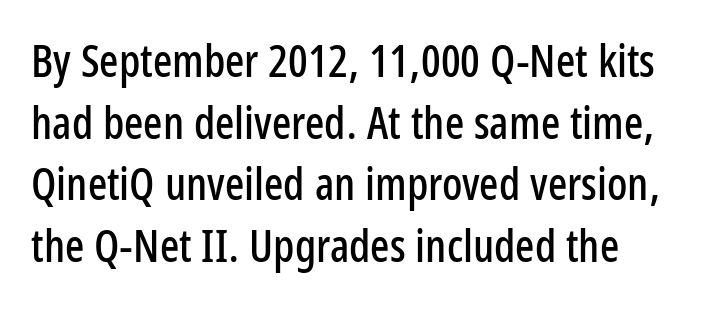
{"serif": "no", "italic": "no", "width": "condensed", "stroke_contrast": "low", "x_height": "medium", "monospaced": "no", "underline": "no", "align": "left", "line_spacing": "normal", "line_spacing_ratio": 1.37, "letter_spacing": "normal", "letter_spacing_em": 0.0, "glyph_px": 45}
